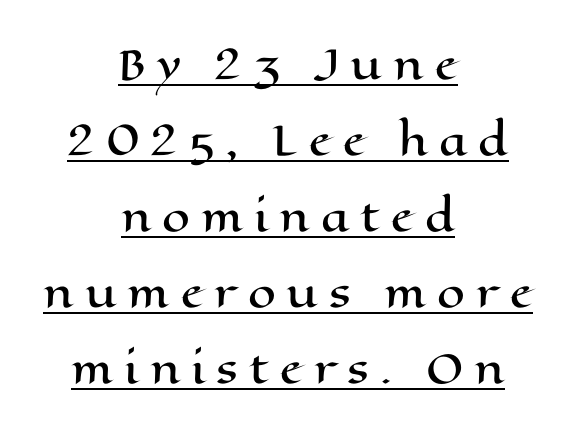
Q: Is the text italic (slanted)? A: No, it is upright.
Q: Is the text underlined? A: Yes.
Q: How is the paragraph aligned? A: Centered.
Q: Is the spacing between letters normal or unusually wide? A: Unusually wide.
Q: Is the spacing between lines tight, normal or loose? A: Loose.
Q: Width (condensed, normal, or wide)? A: Wide.
Q: Stroke contrast? A: High.
Q: x-height? A: Medium.
Q: Monospaced? A: No.
